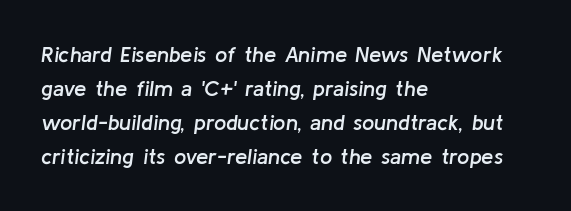
The image shows 22 px text type, italic (leaning right); set left-aligned, normal line spacing (1.55x), normal letter spacing, not underlined.
